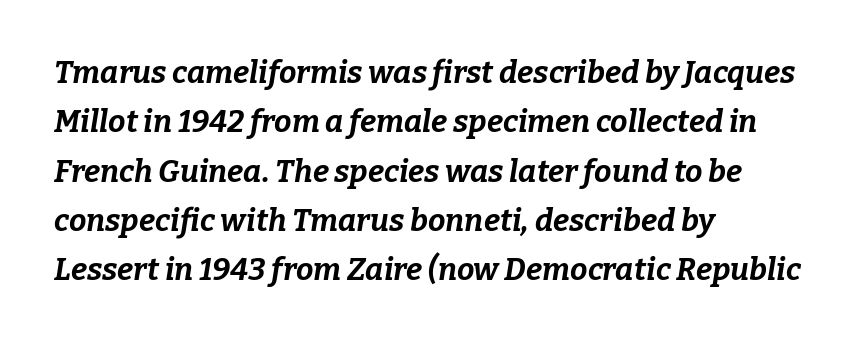
{"italic": "yes", "lean": "right", "slant_degrees": 9, "bold": "yes", "weight": "bold", "width": "normal", "stroke_contrast": "low", "x_height": "medium", "monospaced": "no", "underline": "no", "align": "left", "line_spacing": "normal", "line_spacing_ratio": 1.59, "letter_spacing": "normal", "letter_spacing_em": 0.0, "glyph_px": 31}
